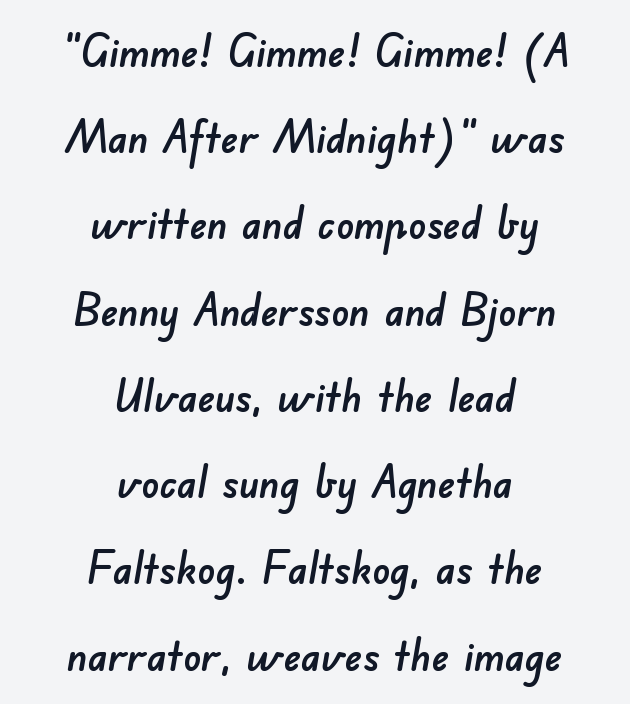
{"serif": "no", "width": "normal", "stroke_contrast": "low", "x_height": "small", "monospaced": "no", "underline": "no", "align": "center", "line_spacing": "loose", "line_spacing_ratio": 1.96, "letter_spacing": "normal", "letter_spacing_em": 0.0, "glyph_px": 44}
